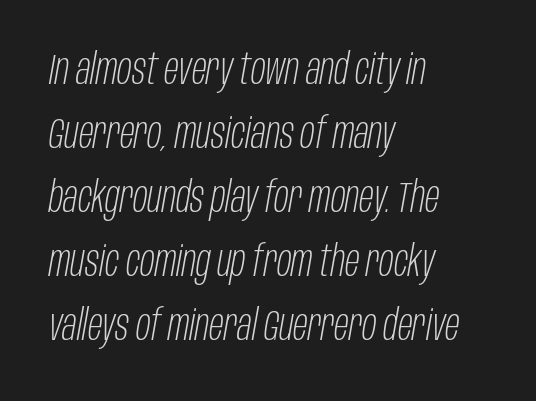
The image shows 43 px light, condensed type, italic (leaning right); set left-aligned, normal line spacing (1.49x), normal letter spacing, not underlined; low stroke contrast and a large x-height.
